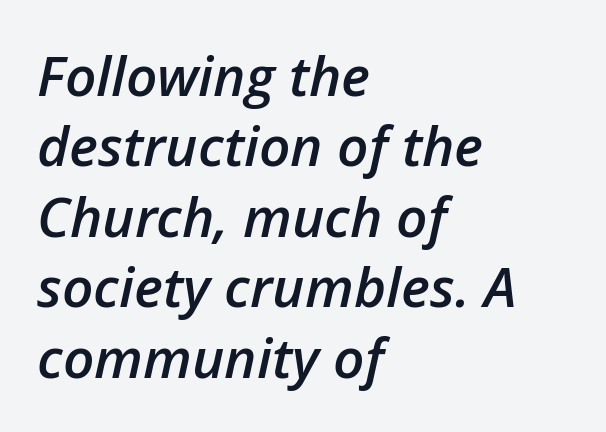
{"italic": "yes", "lean": "right", "slant_degrees": 12, "bold": "semi", "weight": "semibold", "width": "normal", "stroke_contrast": "low", "x_height": "medium", "monospaced": "no", "underline": "no", "align": "left", "line_spacing": "normal", "line_spacing_ratio": 1.28, "letter_spacing": "normal", "letter_spacing_em": 0.0, "glyph_px": 55}
